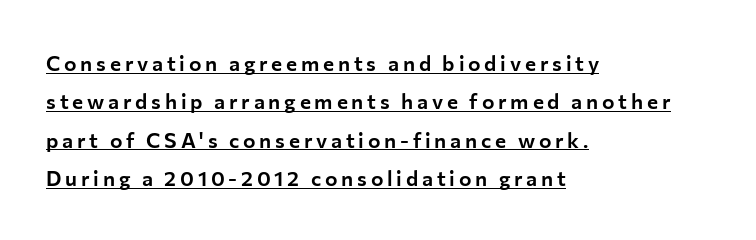
The image shows 21 px text type, upright; set left-aligned, line spacing 1.83x, underlined.
